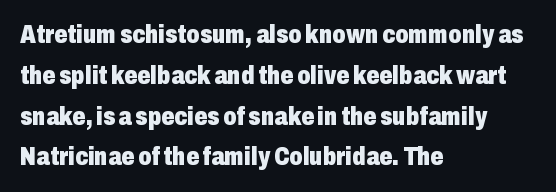
Q: Is the text bold? A: Yes.
Q: Is the text italic (slanted)? A: No, it is upright.
Q: Is the text underlined? A: No.
Q: How is the paragraph aligned? A: Left-aligned.
Q: Is the spacing between letters normal or unusually wide? A: Normal.
Q: Is the spacing between lines tight, normal or loose? A: Normal.
